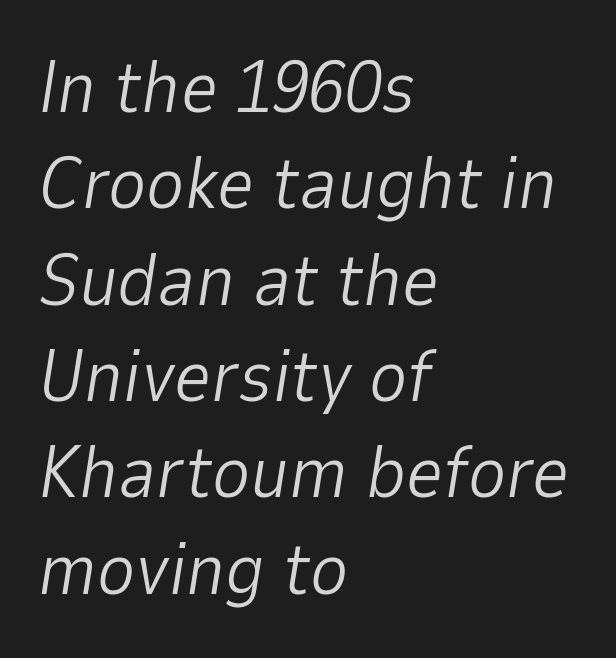
Q: Is the text bold? A: No.
Q: Is the text italic (slanted)? A: Yes, it leans right by about 9 degrees.
Q: Is the text underlined? A: No.
Q: How is the paragraph aligned? A: Left-aligned.
Q: Is the spacing between letters normal or unusually wide? A: Normal.
Q: Is the spacing between lines tight, normal or loose? A: Normal.
Q: Width (condensed, normal, or wide)? A: Normal.
Q: Stroke contrast? A: Low.
Q: x-height? A: Medium.
Q: Monospaced? A: No.
